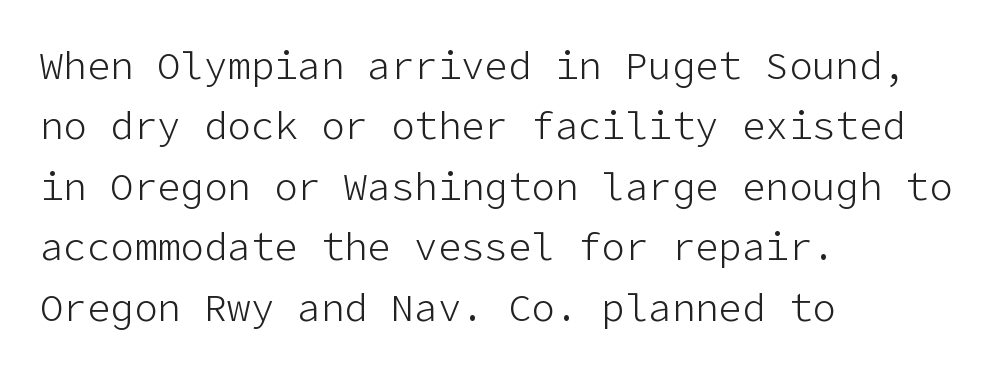
Q: Is the text bold? A: No.
Q: Is the text italic (slanted)? A: No, it is upright.
Q: Is the typeface a serif or a sans-serif typeface? A: Sans-serif.
Q: Is the text underlined? A: No.
Q: How is the paragraph aligned? A: Left-aligned.
Q: Is the spacing between letters normal or unusually wide? A: Normal.
Q: Is the spacing between lines tight, normal or loose? A: Normal.
Q: Width (condensed, normal, or wide)? A: Normal.
Q: Stroke contrast? A: Low.
Q: x-height? A: Medium.
